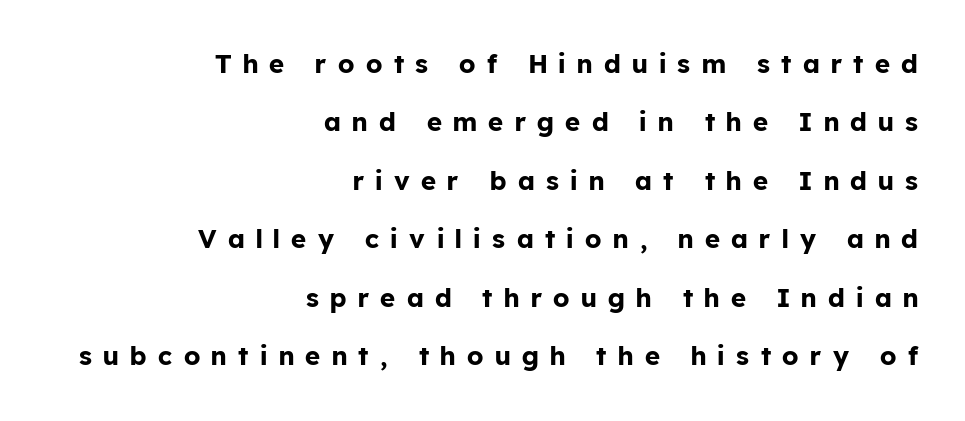
The lines are spread far apart with generous leading. The letters are bold, with thick, heavy strokes. Caption: multi-line text, flush right, ragged left. Letters rest on an invisible, unmarked baseline. No italicization has been applied; the sample stays upright.
